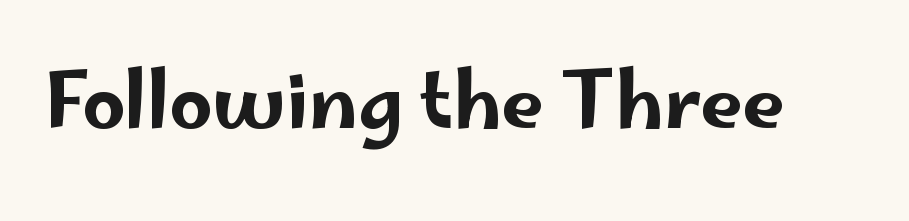
The image shows 76 px wide sans-serif type, upright; set normal letter spacing, not underlined; low stroke contrast and a small x-height.
